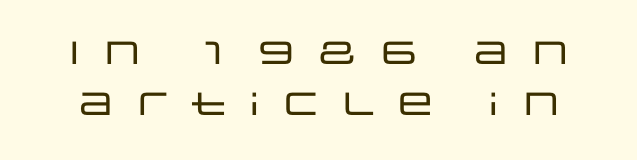
Vertical strokes here are truly vertical. Does the leading feel generous? No, just average. Check the space under the baseline: it is left empty. Someone cranked the tracking dial way up on this one. Stroke terminals: plain, sans-serif. Character widths vary here, with narrow letters taking less room than wide ones.
